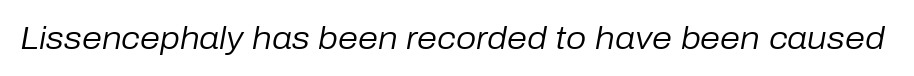
The image shows 32 px regular-weight type, italic (leaning right); set normal letter spacing, not underlined; low stroke contrast and a medium x-height.
